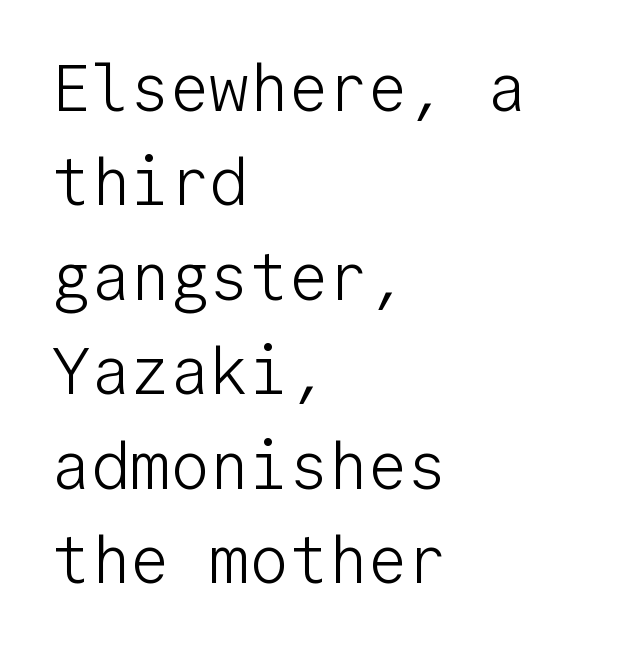
The image shows 66 px light sans-serif type, upright, monospaced; set left-aligned, normal line spacing (1.43x), normal letter spacing, not underlined; low stroke contrast and a medium x-height.
